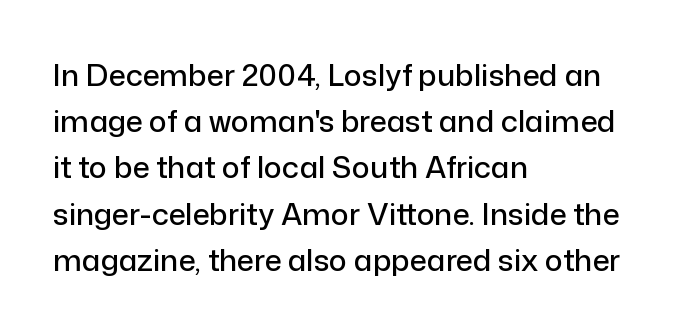
Q: Is the text italic (slanted)? A: No, it is upright.
Q: Is the typeface a serif or a sans-serif typeface? A: Sans-serif.
Q: Is the text underlined? A: No.
Q: How is the paragraph aligned? A: Left-aligned.
Q: Is the spacing between letters normal or unusually wide? A: Normal.
Q: Is the spacing between lines tight, normal or loose? A: Normal.
Q: Width (condensed, normal, or wide)? A: Normal.
Q: Stroke contrast? A: Low.
Q: x-height? A: Medium.
Q: Monospaced? A: No.
